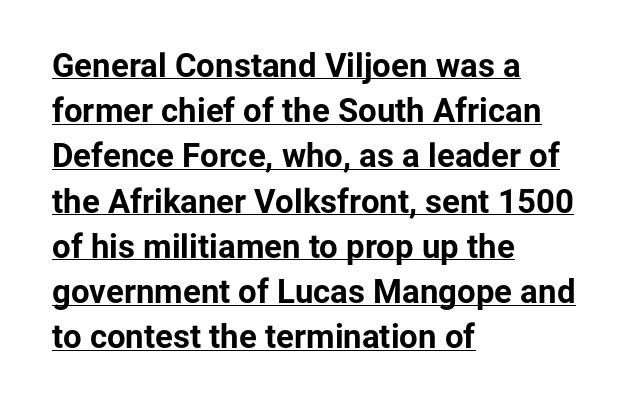
Think of a printed novel: that variable character pitch is what you see here. The specimen reads as upright at a glance. Stroke terminals: plain, sans-serif. Horizontal alignment here is leftward, the default for most running prose. What weight is shown? A full bold with thick strokes.
